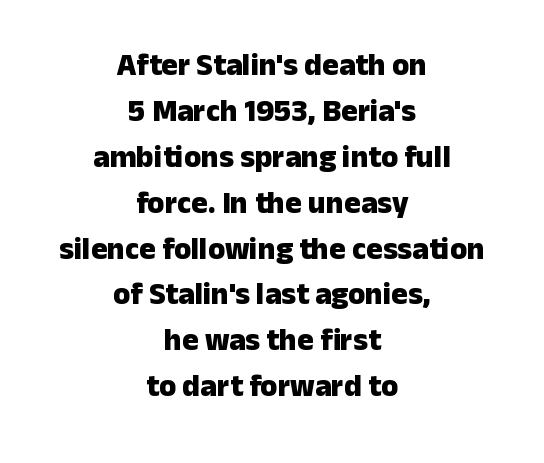
Q: Is the text bold? A: Yes.
Q: Is the text italic (slanted)? A: No, it is upright.
Q: Is the typeface a serif or a sans-serif typeface? A: Sans-serif.
Q: Is the text underlined? A: No.
Q: How is the paragraph aligned? A: Centered.
Q: Is the spacing between letters normal or unusually wide? A: Normal.
Q: Is the spacing between lines tight, normal or loose? A: Normal.
Q: Width (condensed, normal, or wide)? A: Normal.
Q: Stroke contrast? A: Low.
Q: x-height? A: Medium.
Q: Monospaced? A: No.
